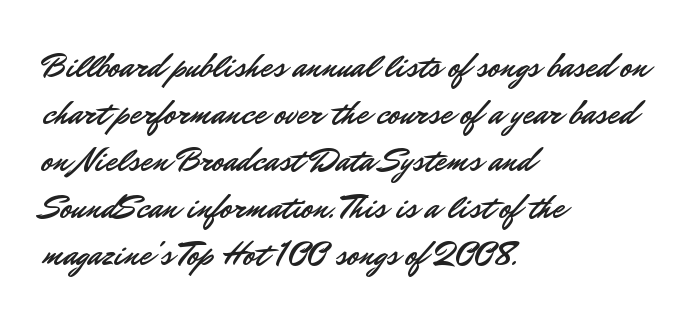
The image shows 34 px sans-serif type; set left-aligned, normal line spacing (1.38x), normal letter spacing, not underlined; low stroke contrast and a small x-height.
